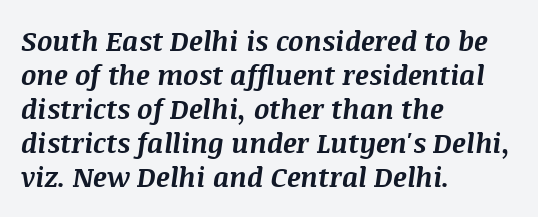
{"italic": "yes", "lean": "right", "slant_degrees": 8, "bold": "yes", "underline": "no", "align": "left", "line_spacing": "normal", "line_spacing_ratio": 1.26, "letter_spacing": "normal", "letter_spacing_em": 0.0, "glyph_px": 27}
